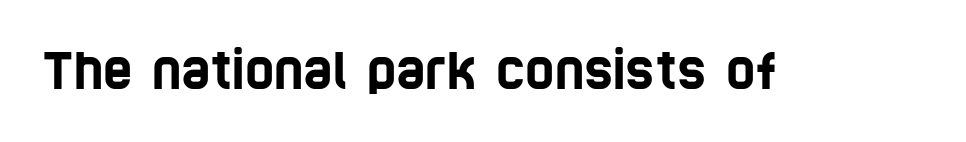
Q: Is the typeface a serif or a sans-serif typeface? A: Sans-serif.
Q: Is the text underlined? A: No.
Q: Is the spacing between letters normal or unusually wide? A: Normal.
Q: Width (condensed, normal, or wide)? A: Condensed.
Q: Stroke contrast? A: Low.
Q: x-height? A: Large.
Q: Monospaced? A: No.
